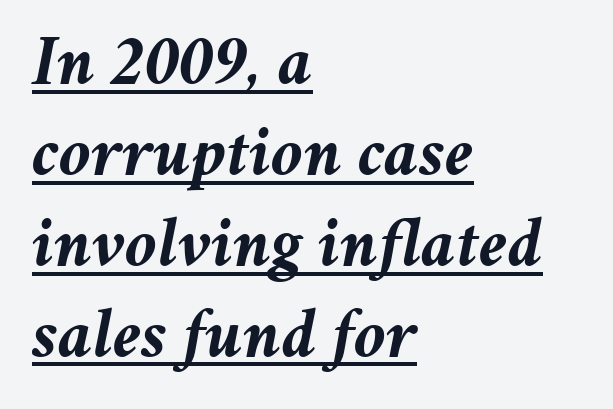
{"italic": "yes", "lean": "right", "slant_degrees": 11, "bold": "yes", "weight": "semibold", "width": "normal", "stroke_contrast": "medium", "x_height": "medium", "monospaced": "no", "underline": "yes", "align": "left", "line_spacing": "normal", "line_spacing_ratio": 1.28, "letter_spacing": "normal", "letter_spacing_em": 0.0, "glyph_px": 71}
